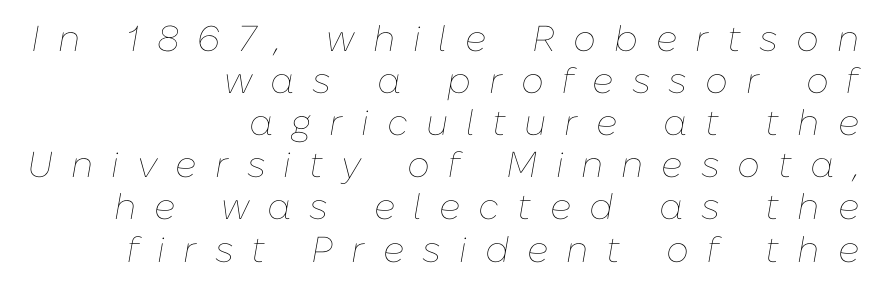
Q: Is the text bold? A: No.
Q: Is the text italic (slanted)? A: Yes, it leans right by about 10 degrees.
Q: Is the text underlined? A: No.
Q: How is the paragraph aligned? A: Right-aligned.
Q: Is the spacing between letters normal or unusually wide? A: Unusually wide.
Q: Width (condensed, normal, or wide)? A: Normal.
Q: Stroke contrast? A: Low.
Q: x-height? A: Medium.
Q: Monospaced? A: No.
